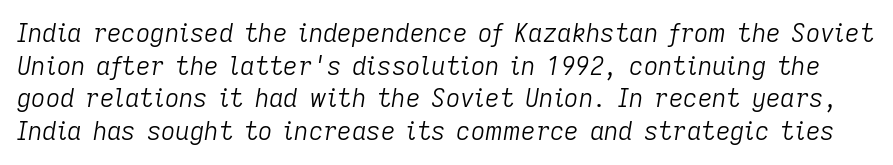
The image shows 25 px text type, italic (leaning right); set normal line spacing (1.31x), normal letter spacing, not underlined.
